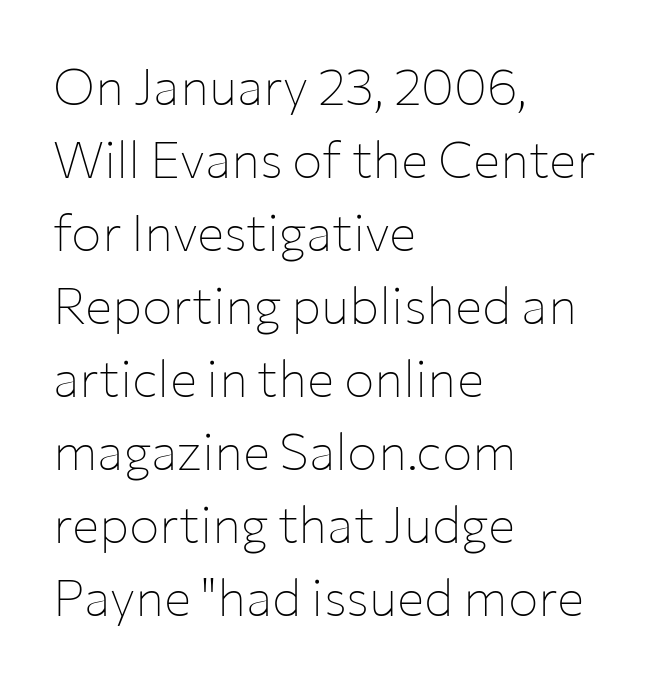
{"serif": "no", "italic": "no", "bold": "no", "weight": "thin", "width": "normal", "stroke_contrast": "low", "x_height": "medium", "monospaced": "no", "underline": "no", "align": "left", "line_spacing": "normal", "line_spacing_ratio": 1.43, "letter_spacing": "normal", "letter_spacing_em": 0.0, "glyph_px": 51}
